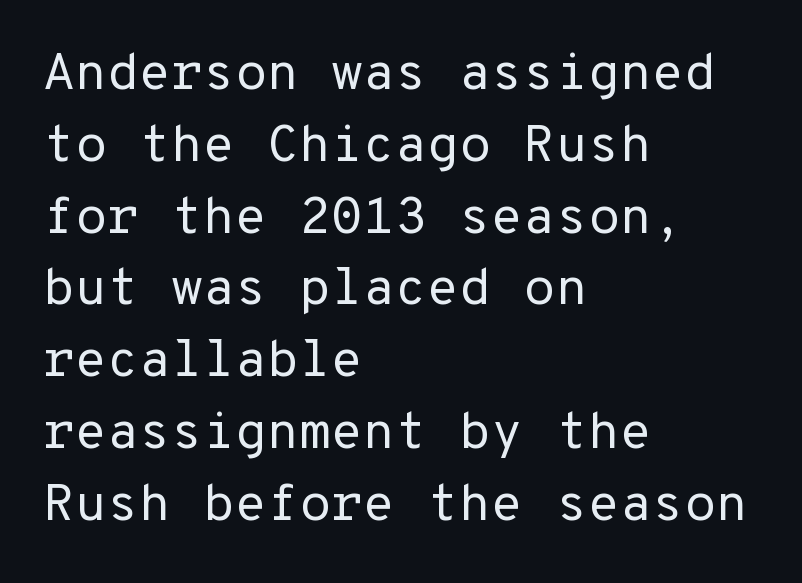
The face used here is monospaced, like something from a code editor. The rendering shows plain stroke endings on the letterforms — a sans-serif design. The words here are not underlined. Posture: vertical.
